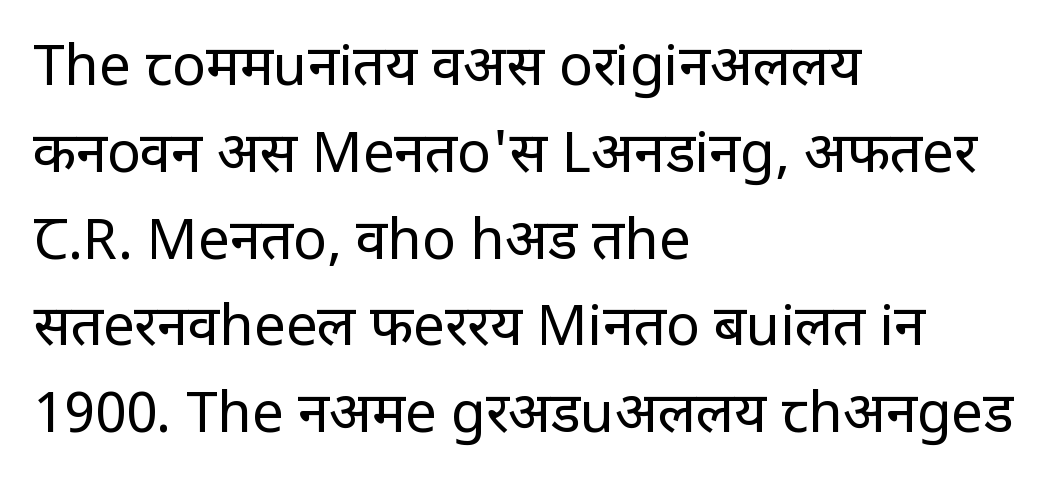
Varying glyph widths throughout — classic text-font behaviour. The letters look calm and open, with moderate or lighter stems. A typesetter would call this leading conventional body-copy spacing. The specimen omits any rule beneath the text block's lines.
